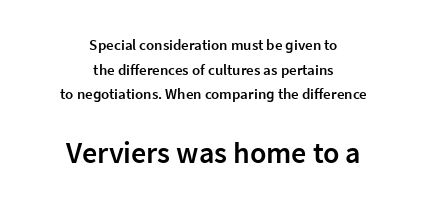
{"serif": "no", "italic": "no", "bold": "semi", "weight": "semibold", "width": "normal", "stroke_contrast": "low", "x_height": "medium", "monospaced": "no", "underline": "no", "align": "center", "line_spacing": "normal", "line_spacing_ratio": 1.65, "letter_spacing": "normal", "letter_spacing_em": 0.0, "larger_block": "second", "size_ratio": 2.0, "glyph_px": 30}
